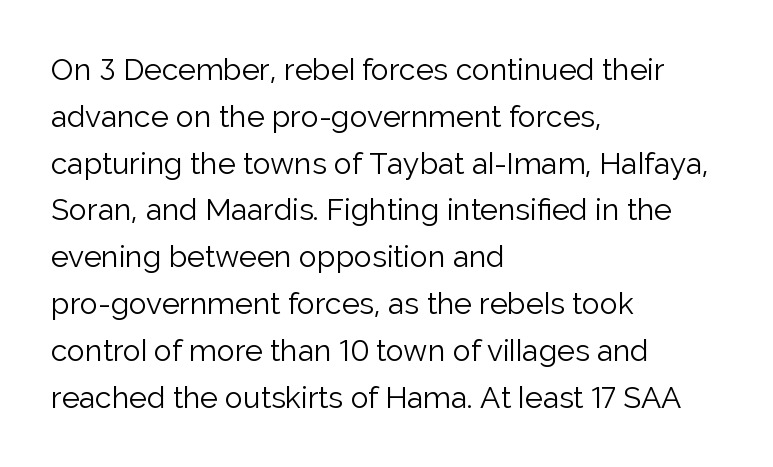
Q: Is the text bold? A: No.
Q: Is the text italic (slanted)? A: No, it is upright.
Q: Is the typeface a serif or a sans-serif typeface? A: Sans-serif.
Q: Is the text underlined? A: No.
Q: How is the paragraph aligned? A: Left-aligned.
Q: Is the spacing between letters normal or unusually wide? A: Normal.
Q: Is the spacing between lines tight, normal or loose? A: Normal.
Q: Width (condensed, normal, or wide)? A: Normal.
Q: Stroke contrast? A: Low.
Q: x-height? A: Medium.
Q: Monospaced? A: No.
